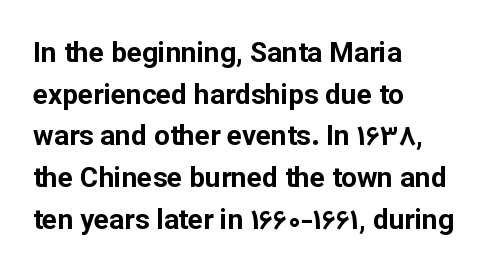
Q: Is the text bold? A: Yes.
Q: Is the text italic (slanted)? A: No, it is upright.
Q: Is the typeface a serif or a sans-serif typeface? A: Sans-serif.
Q: Is the text underlined? A: No.
Q: How is the paragraph aligned? A: Left-aligned.
Q: Is the spacing between letters normal or unusually wide? A: Normal.
Q: Is the spacing between lines tight, normal or loose? A: Normal.
Q: Width (condensed, normal, or wide)? A: Normal.
Q: Stroke contrast? A: Low.
Q: x-height? A: Medium.
Q: Monospaced? A: No.
